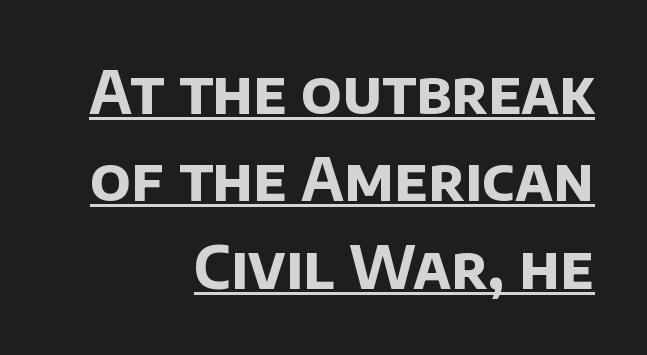
This is heavy type, rendered in bold. Tracking here is standard; glyphs follow each other at the usual distance. The type family on display is of the sans-serif kind. The passage shown is typed in a proportional face where columns would drift. Honestly, the row spacing looks completely unremarkable.
